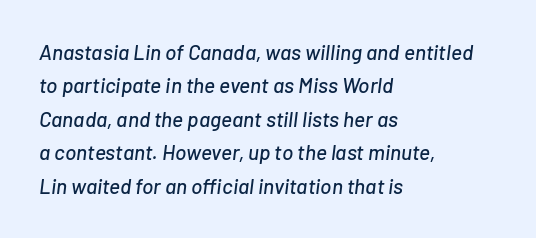
Standard letterfit; no display-style spreading of the glyphs. A typesetter would call this leading conventional body-copy spacing. The face used here has a pronounced slope to its letters. Short and long lines alike share a common starting point at left.
